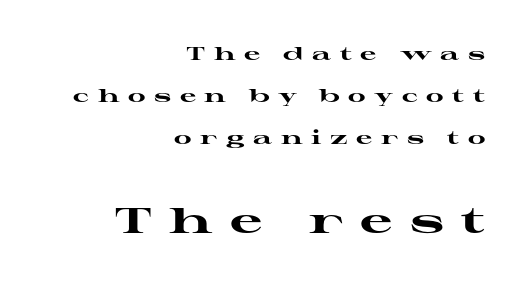
Little horizontal feet cap the strokes, marking this as serif type. You could not count columns in this text — the font is proportionally spaced. Is the letter spacing exaggerated? Yes — the characters are pushed far apart. These lines stack with their right ends in a neat column. Baseline-to-baseline distance is far greater than the letter height.
